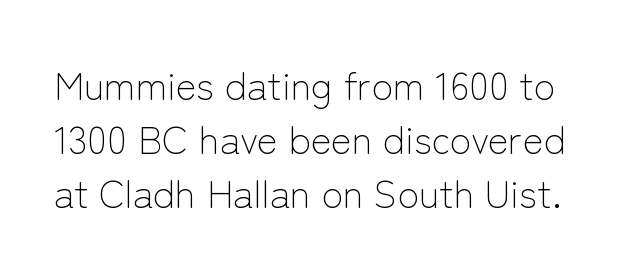
The image shows 39 px light sans-serif type, upright; set normal line spacing (1.39x), normal letter spacing, not underlined; low stroke contrast and a medium x-height.
